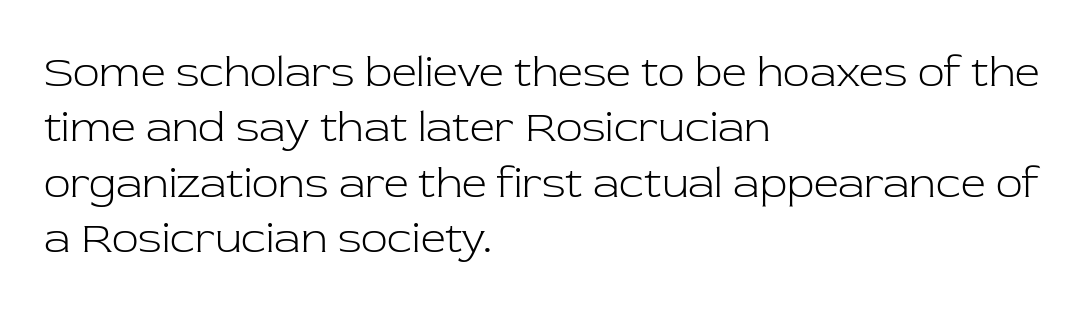
{"serif": "yes", "italic": "no", "bold": "no", "weight": "light", "width": "normal", "stroke_contrast": "low", "x_height": "medium", "monospaced": "no", "underline": "no", "align": "left", "line_spacing": "normal", "line_spacing_ratio": 1.26, "letter_spacing": "normal", "letter_spacing_em": 0.0, "glyph_px": 44}
